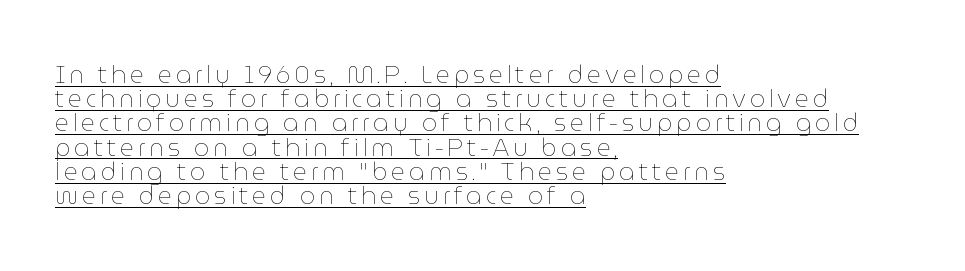
{"italic": "no", "bold": "no", "underline": "yes", "align": "left", "line_spacing": "tight", "line_spacing_ratio": 1.01, "glyph_px": 24}
